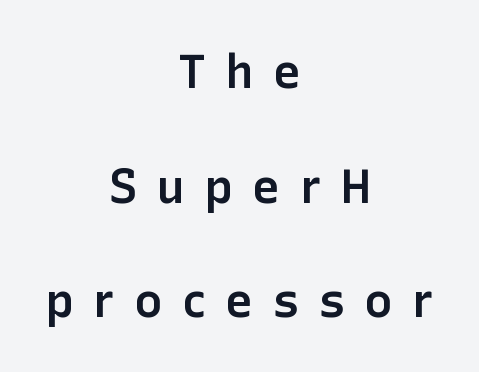
Do the characters align in a grid? No, the font is proportional. This is the regular roman posture of the typeface. I'd call this a sans setting — the letters go barefoot. One-word summary of the alignment: center. Clear beneath every line of the passage.
